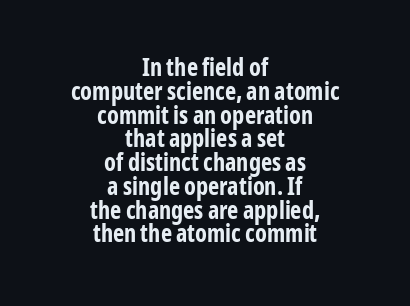
{"italic": "no", "bold": "yes", "underline": "no", "align": "center", "line_spacing": "tight", "line_spacing_ratio": 0.99, "letter_spacing": "normal", "letter_spacing_em": 0.0, "glyph_px": 24}
